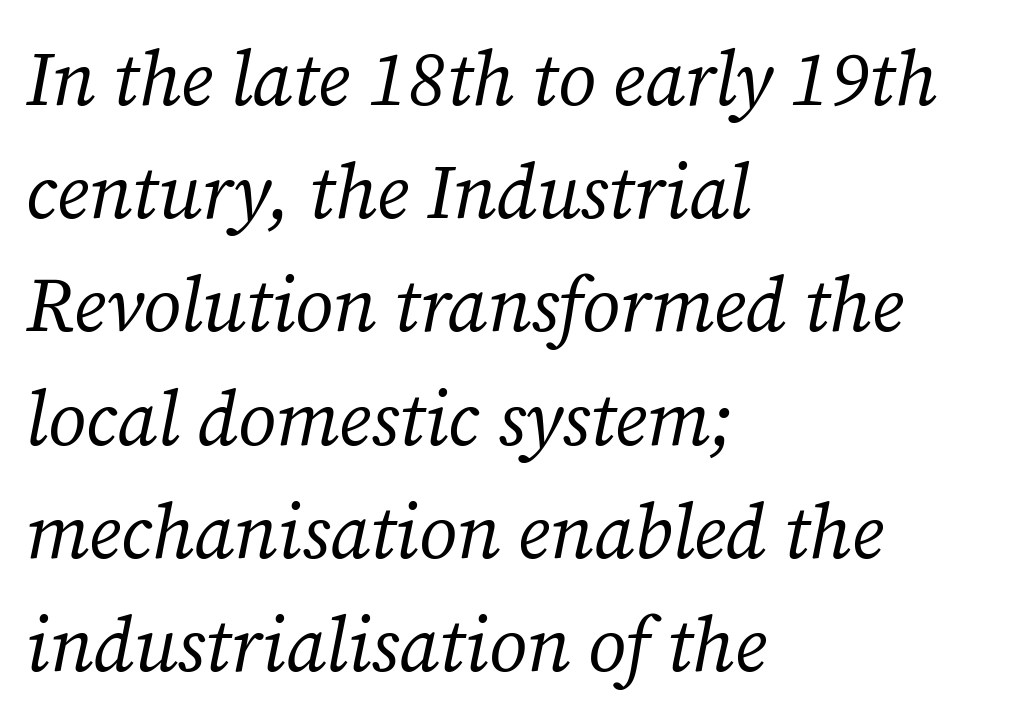
Q: Is the text bold? A: No.
Q: Is the text italic (slanted)? A: Yes, it leans right by about 12 degrees.
Q: Is the typeface a serif or a sans-serif typeface? A: Serif.
Q: Is the text underlined? A: No.
Q: How is the paragraph aligned? A: Left-aligned.
Q: Is the spacing between letters normal or unusually wide? A: Normal.
Q: Is the spacing between lines tight, normal or loose? A: Normal.
Q: Width (condensed, normal, or wide)? A: Normal.
Q: Stroke contrast? A: Medium.
Q: x-height? A: Medium.
Q: Monospaced? A: No.
